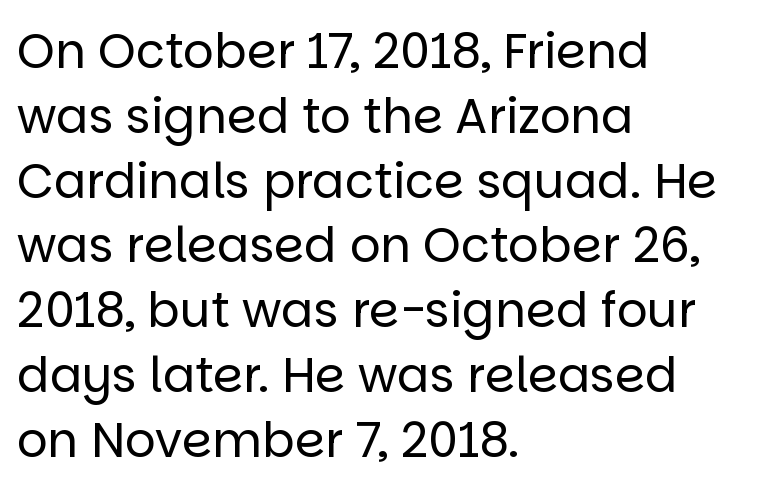
Q: Is the text bold? A: No.
Q: Is the text italic (slanted)? A: No, it is upright.
Q: Is the typeface a serif or a sans-serif typeface? A: Sans-serif.
Q: Is the text underlined? A: No.
Q: How is the paragraph aligned? A: Left-aligned.
Q: Is the spacing between letters normal or unusually wide? A: Normal.
Q: Is the spacing between lines tight, normal or loose? A: Normal.
Q: Width (condensed, normal, or wide)? A: Normal.
Q: Stroke contrast? A: Low.
Q: x-height? A: Large.
Q: Monospaced? A: No.
